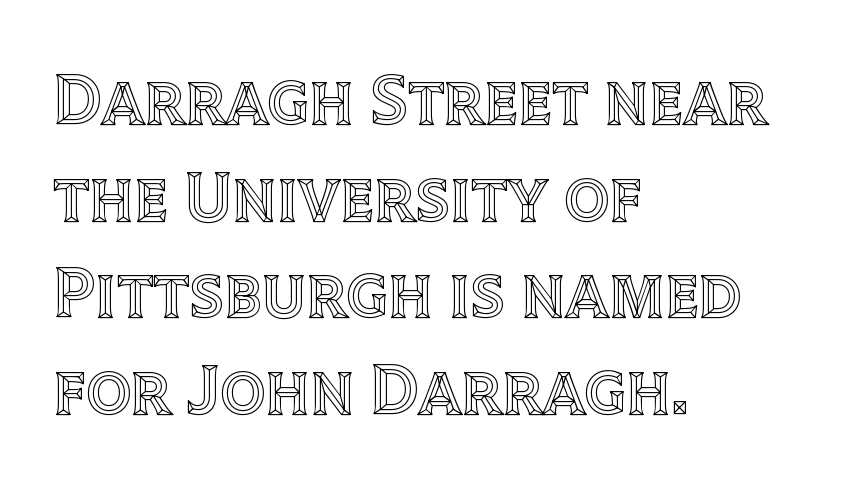
If you drew a ruler down the left edge, every line would touch it. Unlike italic type, these characters show no tilt at all. Tracking value appears to be zero — textbook default spacing. The leading is moderate, giving the passage an even texture.
